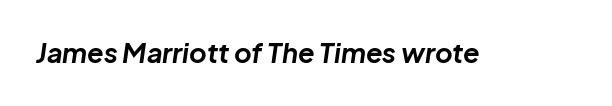
Q: Is the text bold? A: Yes.
Q: Is the text italic (slanted)? A: Yes, it leans right by about 8 degrees.
Q: Is the text underlined? A: No.
Q: Is the spacing between letters normal or unusually wide? A: Normal.
